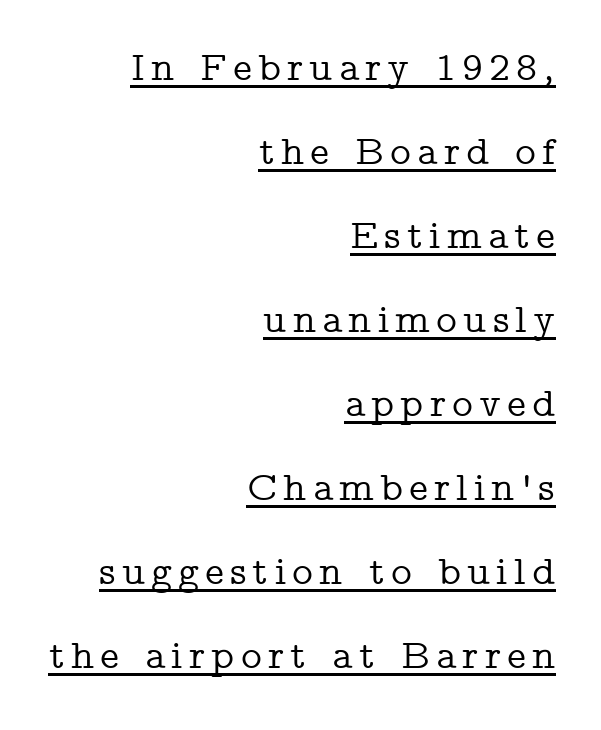
Leading is clearly above the norm, producing a sparse column. The type family on display is of the serif kind. This sample uses an upright cut, with every glyph sitting square on the baseline. Notice how the passage keeps a crisp vertical edge on the right only. The face used here appears with an underline applied.
